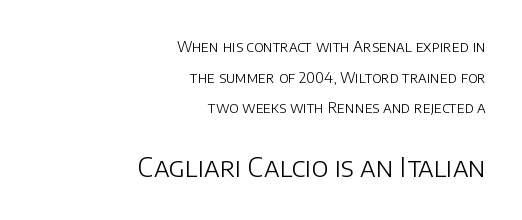
{"italic": "no", "bold": "no", "underline": "no", "align": "right", "line_spacing": "loose", "line_spacing_ratio": 2.04, "letter_spacing": "normal", "letter_spacing_em": 0.0, "larger_block": "second", "size_ratio": 1.8, "glyph_px": 27}
